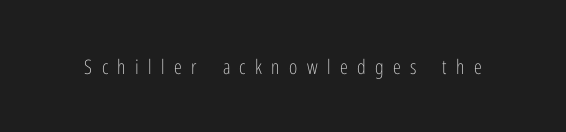
The area under the type is left untouched. Upright lettering throughout. The face looks like a standard text weight, possibly lighter. Honestly, the letter spacing is so wide it's the main thing you notice.
